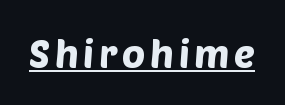
Each letter keeps its own natural width here, so spacing adapts to shape. The sample's only ornament is a line tracing under the words. A typesetter would label this face a sans.
